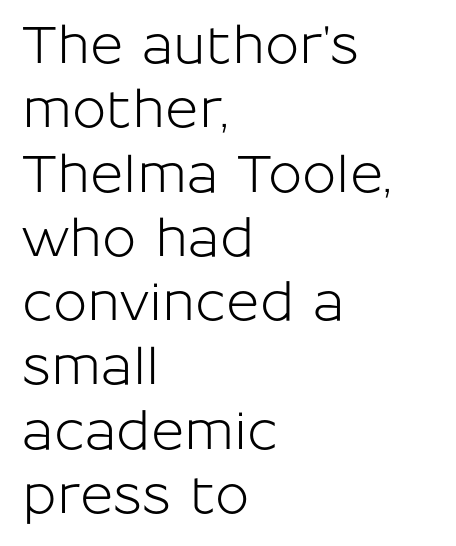
The image shows 51 px sans-serif type, upright; set left-aligned, normal line spacing (1.26x), normal letter spacing, not underlined; low stroke contrast and a medium x-height.
